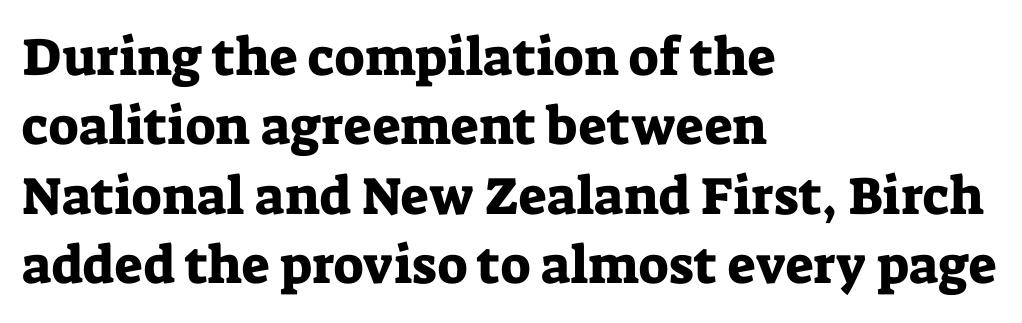
The image shows 53 px serif type, upright; set left-aligned, normal line spacing (1.31x), normal letter spacing, not underlined; low stroke contrast and a medium x-height.
